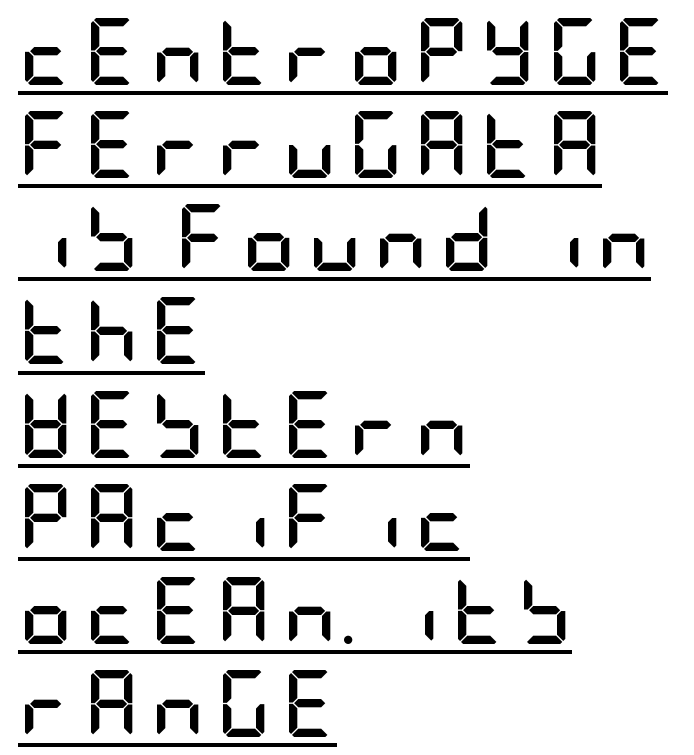
Students, this is bold: see how much ink each stroke carries. Upright lettering throughout. Notice how the passage keeps a crisp vertical edge on the left only. The passage shown is underscored from start to finish.
